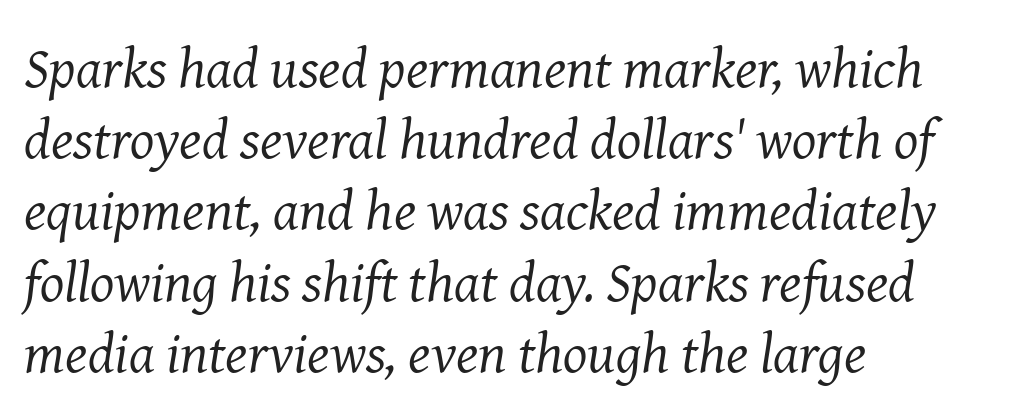
{"serif": "yes", "italic": "yes", "lean": "right", "slant_degrees": 8, "bold": "no", "weight": "regular", "width": "normal", "stroke_contrast": "medium", "x_height": "medium", "monospaced": "no", "underline": "no", "align": "left", "line_spacing": "normal", "line_spacing_ratio": 1.25, "letter_spacing": "normal", "letter_spacing_em": 0.0, "glyph_px": 57}
